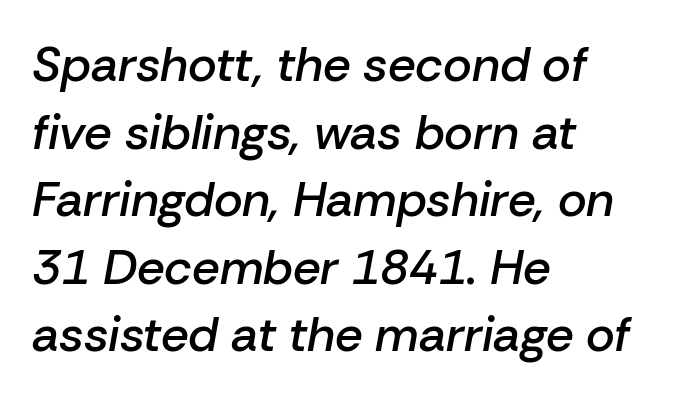
The image shows 49 px semibold type, italic (leaning right); set left-aligned, normal line spacing (1.38x), normal letter spacing, not underlined; low stroke contrast and a medium x-height.
